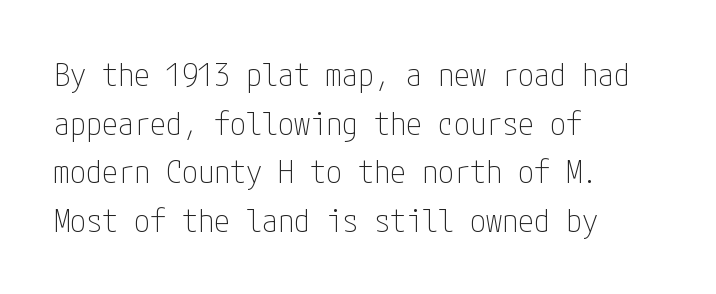
Stroke mass is kept to a normal reading level or below. Unlike a traditional serif, this face leaves its strokes unadorned. Each row of text sits above clean, open space. Nope, not italic — everything's standing straight.
